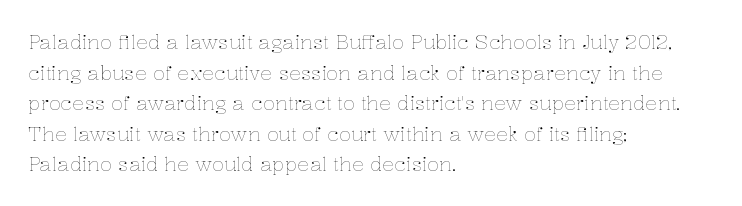
The image shows 20 px text type, upright; set left-aligned, normal line spacing (1.53x), normal letter spacing, not underlined.
